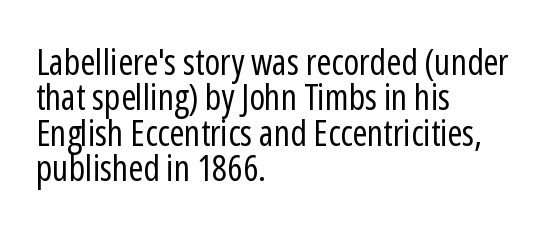
{"serif": "no", "italic": "no", "bold": "no", "weight": "regular", "width": "condensed", "stroke_contrast": "low", "x_height": "medium", "monospaced": "no", "underline": "no", "align": "left", "line_spacing": "tight", "line_spacing_ratio": 0.98, "letter_spacing": "normal", "letter_spacing_em": 0.0, "glyph_px": 36}
